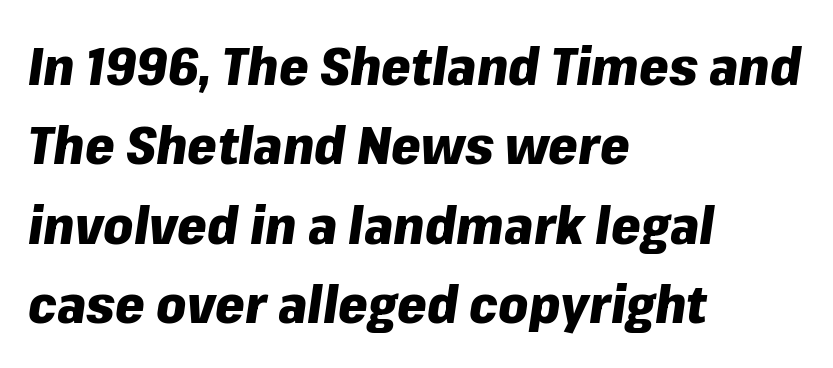
The image shows 53 px heavy type, italic (leaning right); set left-aligned, normal line spacing (1.5x), normal letter spacing, not underlined; low stroke contrast and a medium x-height.
